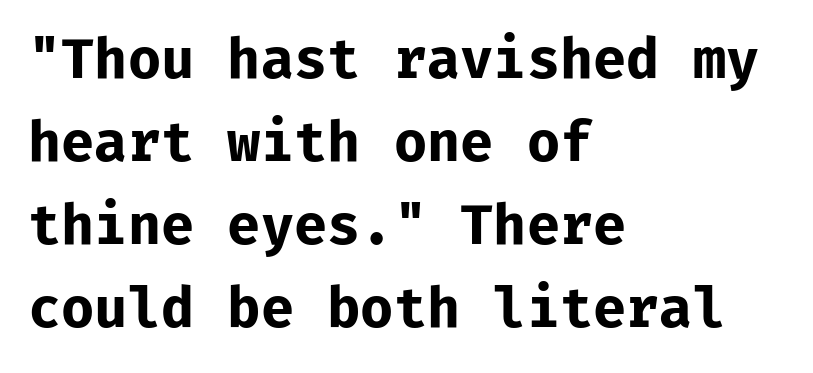
The gaps between neighbouring characters are ordinary and unremarkable. The sample has been set heavy, in full bold. Line beginnings align vertically; line endings do not. Horizontal bands of white between lines are of average thickness.
